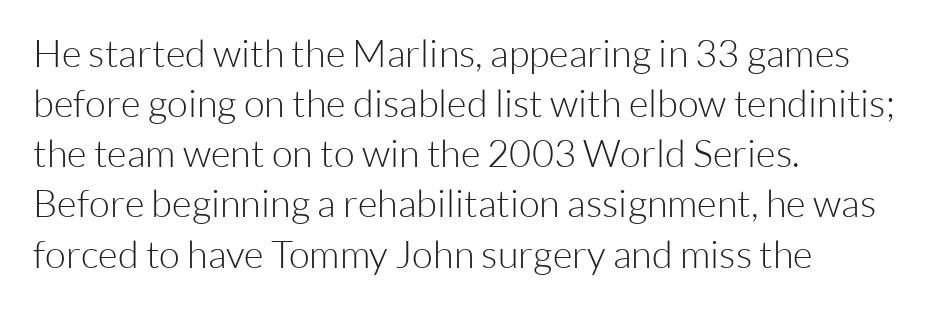
Q: Is the text bold? A: No.
Q: Is the text italic (slanted)? A: No, it is upright.
Q: Is the typeface a serif or a sans-serif typeface? A: Sans-serif.
Q: Is the text underlined? A: No.
Q: How is the paragraph aligned? A: Left-aligned.
Q: Is the spacing between letters normal or unusually wide? A: Normal.
Q: Is the spacing between lines tight, normal or loose? A: Normal.
Q: Width (condensed, normal, or wide)? A: Normal.
Q: Stroke contrast? A: Low.
Q: x-height? A: Medium.
Q: Monospaced? A: No.
